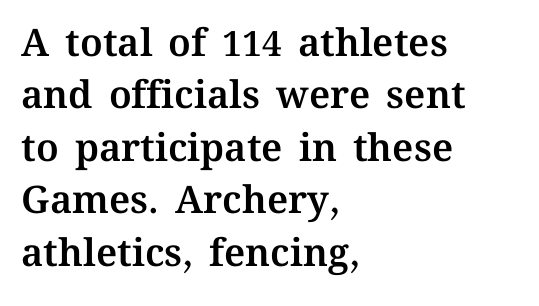
This rendering features lettering with no underline. The rendering uses natural spacing where letterforms have individual widths. In CSS terms this would be text-align: left. A normal amount of white space separates one row of letters from the next.
